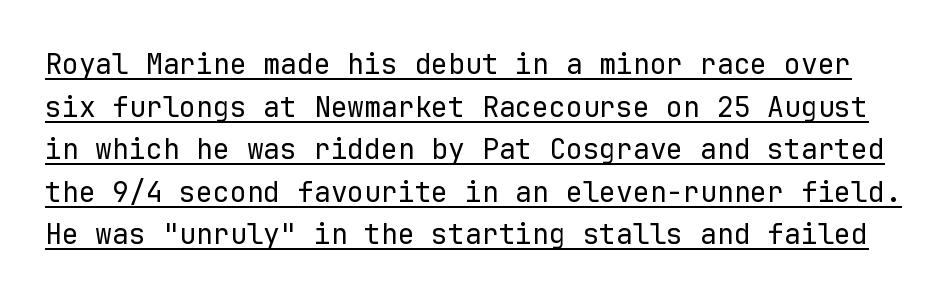
The image shows 28 px regular-weight sans-serif type, upright, monospaced; set normal line spacing (1.52x), normal letter spacing, underlined; low stroke contrast and a medium x-height.
